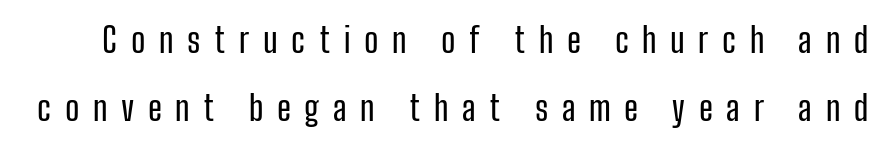
Glance below the letters and you will spot only blank space. Spacing between characters has been opened up far beyond the box default. The letters carry no serifs — their stems end cleanly without finishing strokes. Do the letters lean? They stand straight. Character widths vary here, with narrow letters taking less room than wide ones. Leading: increased.
